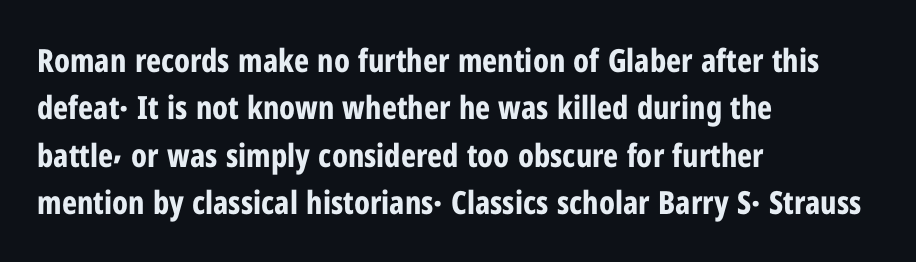
The image shows 32 px bold, condensed sans-serif type, upright; set left-aligned, normal line spacing (1.48x), normal letter spacing, not underlined; low stroke contrast and a medium x-height.
